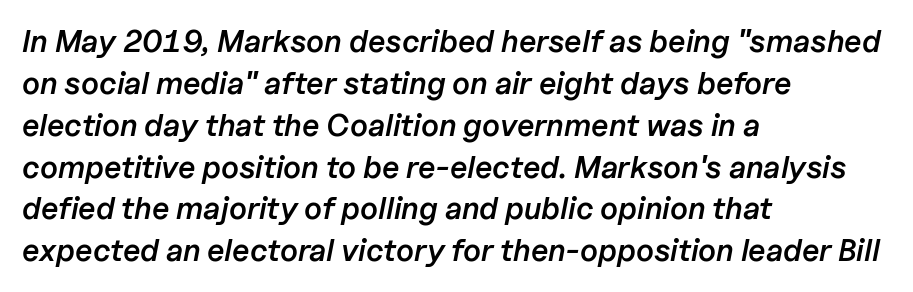
Q: Is the text bold? A: Semi-bold.
Q: Is the text italic (slanted)? A: Yes, it leans right by about 11 degrees.
Q: Is the text underlined? A: No.
Q: How is the paragraph aligned? A: Left-aligned.
Q: Is the spacing between letters normal or unusually wide? A: Normal.
Q: Is the spacing between lines tight, normal or loose? A: Normal.
Q: Width (condensed, normal, or wide)? A: Normal.
Q: Stroke contrast? A: Low.
Q: x-height? A: Medium.
Q: Monospaced? A: No.
